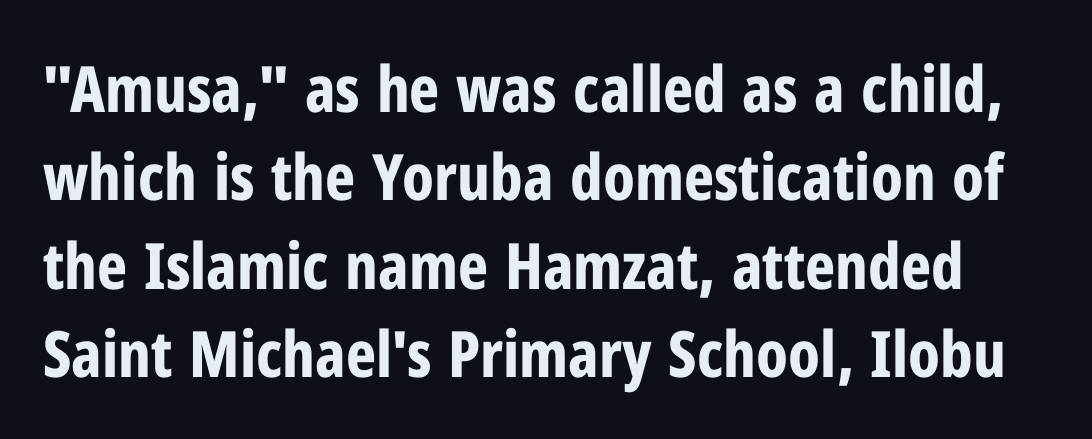
{"serif": "no", "italic": "no", "bold": "yes", "weight": "bold", "width": "condensed", "stroke_contrast": "low", "x_height": "medium", "monospaced": "no", "underline": "no", "line_spacing": "normal", "line_spacing_ratio": 1.38, "letter_spacing": "normal", "letter_spacing_em": 0.0, "glyph_px": 64}
